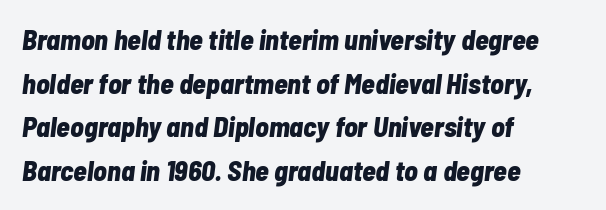
{"italic": "yes", "lean": "right", "slant_degrees": 7, "bold": "yes", "weight": "bold", "width": "condensed", "stroke_contrast": "low", "x_height": "medium", "monospaced": "no", "underline": "no", "align": "left", "line_spacing": "normal", "line_spacing_ratio": 1.56, "letter_spacing": "normal", "letter_spacing_em": 0.0, "glyph_px": 28}
